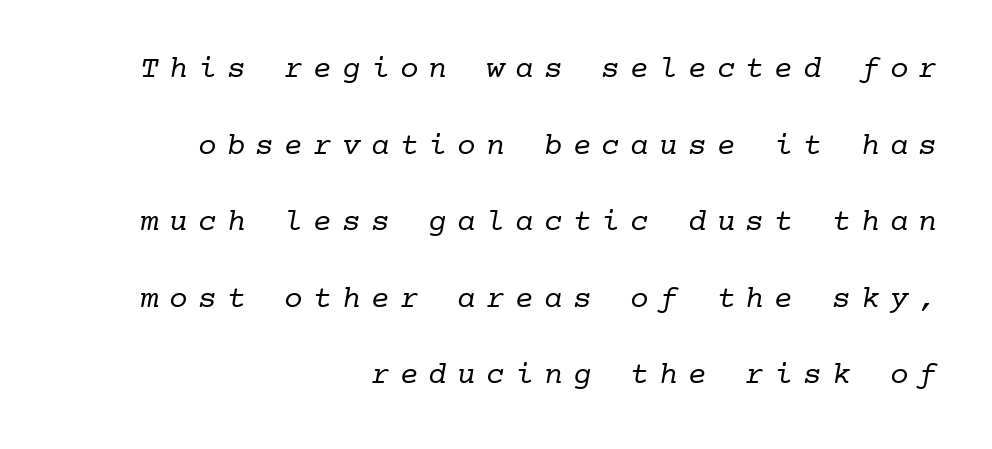
The image shows 31 px regular-weight serif type, monospaced; set right-aligned, loose line spacing (2.47x), unusually wide letter spacing (+0.33 em), not underlined; low stroke contrast and a medium x-height.
